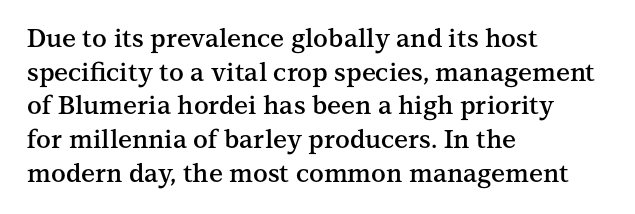
Q: Is the text bold? A: Semi-bold.
Q: Is the text italic (slanted)? A: No, it is upright.
Q: Is the text underlined? A: No.
Q: How is the paragraph aligned? A: Left-aligned.
Q: Is the spacing between letters normal or unusually wide? A: Normal.
Q: Is the spacing between lines tight, normal or loose? A: Normal.
